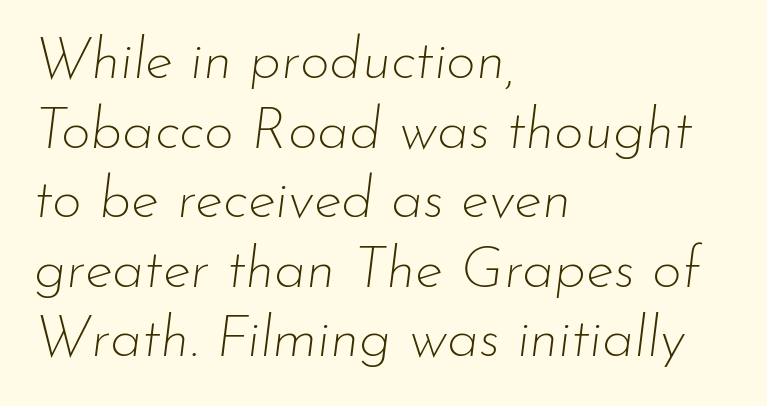
{"italic": "yes", "lean": "right", "slant_degrees": 7, "bold": "no", "weight": "thin", "width": "normal", "stroke_contrast": "low", "x_height": "small", "monospaced": "no", "underline": "no", "align": "left", "line_spacing_ratio": 1.2, "letter_spacing": "normal", "letter_spacing_em": 0.0, "glyph_px": 58}
